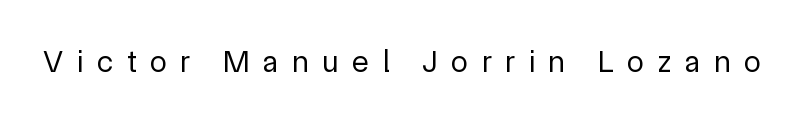
Q: Is the text bold? A: No.
Q: Is the text italic (slanted)? A: No, it is upright.
Q: Is the typeface a serif or a sans-serif typeface? A: Sans-serif.
Q: Is the text underlined? A: No.
Q: Is the spacing between letters normal or unusually wide? A: Unusually wide.
Q: Width (condensed, normal, or wide)? A: Normal.
Q: x-height? A: Medium.
Q: Monospaced? A: No.
